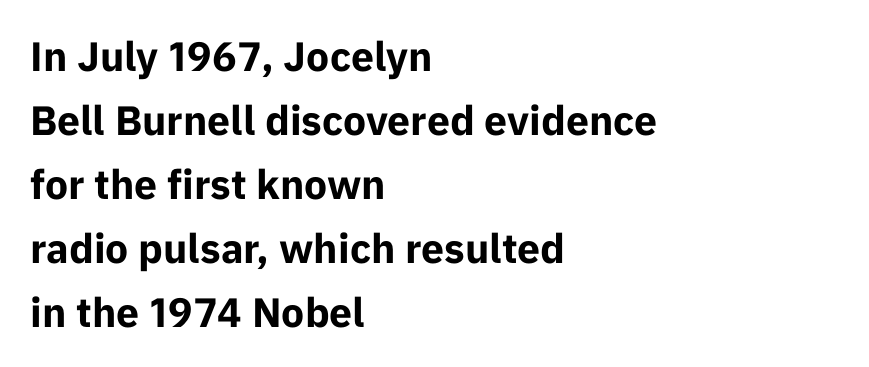
These lines are composed in type without serifs. Vertically, the passage feels balanced, rows spaced as you'd expect. In CSS terms this would be text-align: left. Words appear dense and cohesive because spacing is normal. Varying glyph widths throughout — classic text-font behaviour. Rendered with straight, roman letterforms.
